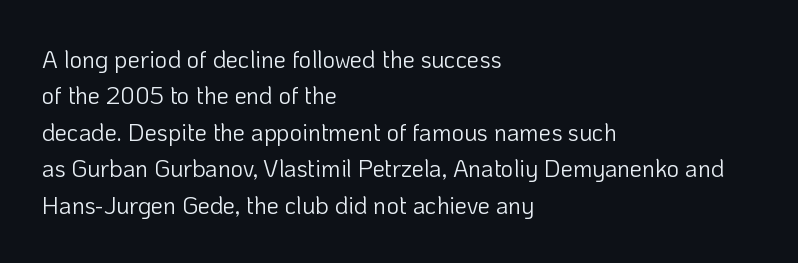
The image shows 24 px text type, upright; set left-aligned, normal line spacing (1.52x), normal letter spacing, not underlined.
